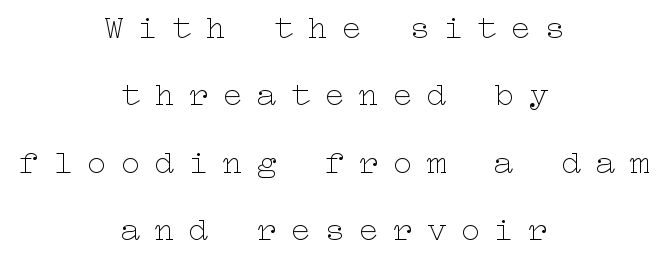
{"italic": "no", "bold": "no", "weight": "thin", "width": "wide", "stroke_contrast": "low", "x_height": "medium", "underline": "no", "align": "center", "line_spacing": "loose", "line_spacing_ratio": 2.04, "letter_spacing": "wide", "letter_spacing_em": 0.43, "glyph_px": 33}
